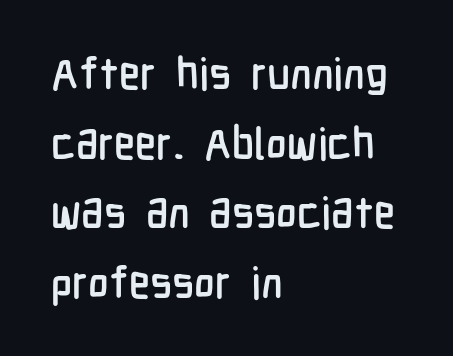
The characters display no serif detailing; their extremities are plain. The rendering anchors every line to the left-hand side. Only glyphs here, with clear space below each row. This block has exactly the height ordinary leading produces. Default kerning and tracking; the words read as compact shapes.
